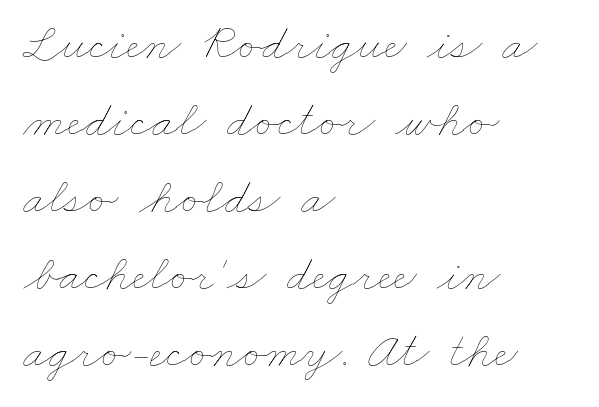
Glyph-to-glyph distance matches everyday printed text. Do the characters align in a grid? No, the font is proportional. Unbolded letterforms with no extra heft. Words float on clear page, feet unadorned.
